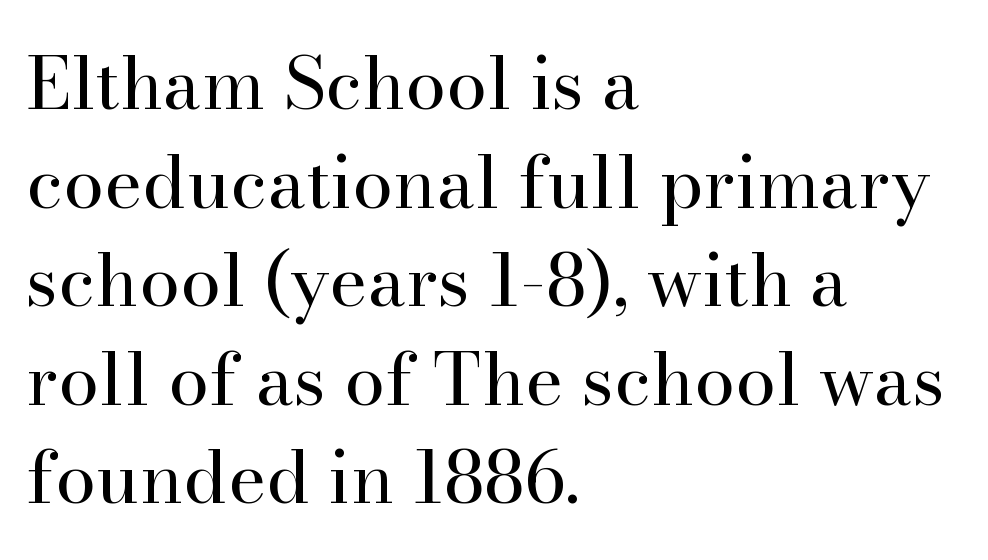
The image shows 73 px regular-weight serif type, upright; set left-aligned, normal line spacing (1.35x), normal letter spacing, not underlined; high stroke contrast and a small x-height.
